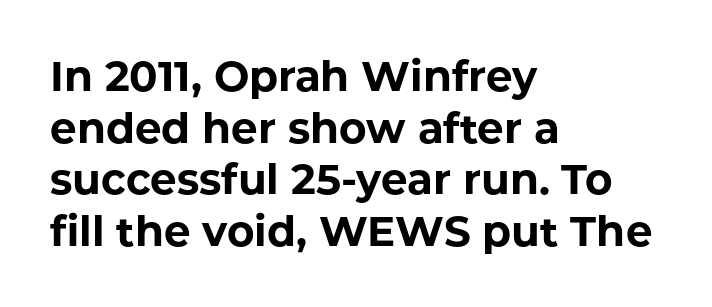
{"serif": "no", "italic": "no", "bold": "yes", "weight": "bold", "width": "normal", "stroke_contrast": "low", "x_height": "medium", "monospaced": "no", "underline": "no", "align": "left", "line_spacing_ratio": 1.23, "letter_spacing": "normal", "letter_spacing_em": 0.0, "glyph_px": 42}
